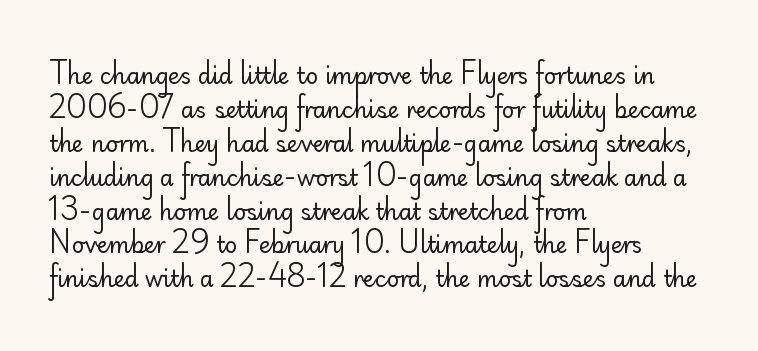
These lines stack with their left ends in a neat column. Any mark beneath the type? The region is blank. Short note: letters normally spaced. The type sits square on the baseline with zero lean.
